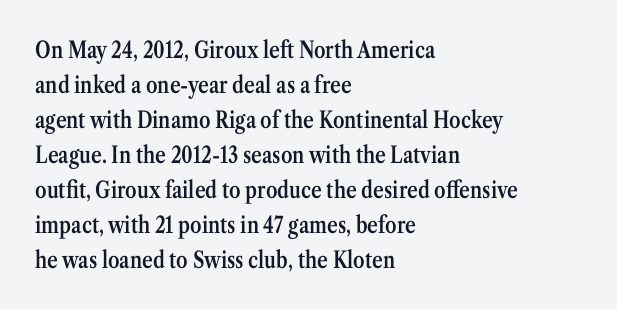
Teacher's note: observe the even left margin — that is flush-left alignment. The letters stand upright; this is a roman face. The string is rendered with underlining switched off. A somewhat darkened texture: the type is semibold rather than bold.
